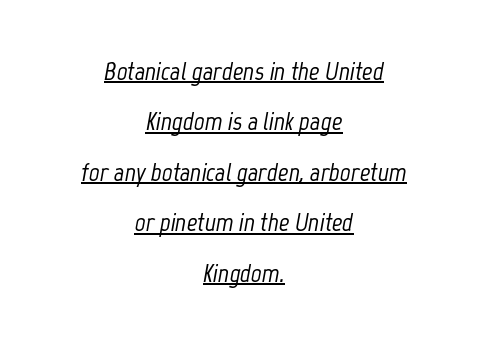
Q: Is the text italic (slanted)? A: Yes, it leans right by about 12 degrees.
Q: Is the text underlined? A: Yes.
Q: How is the paragraph aligned? A: Centered.
Q: Is the spacing between letters normal or unusually wide? A: Normal.
Q: Is the spacing between lines tight, normal or loose? A: Loose.
